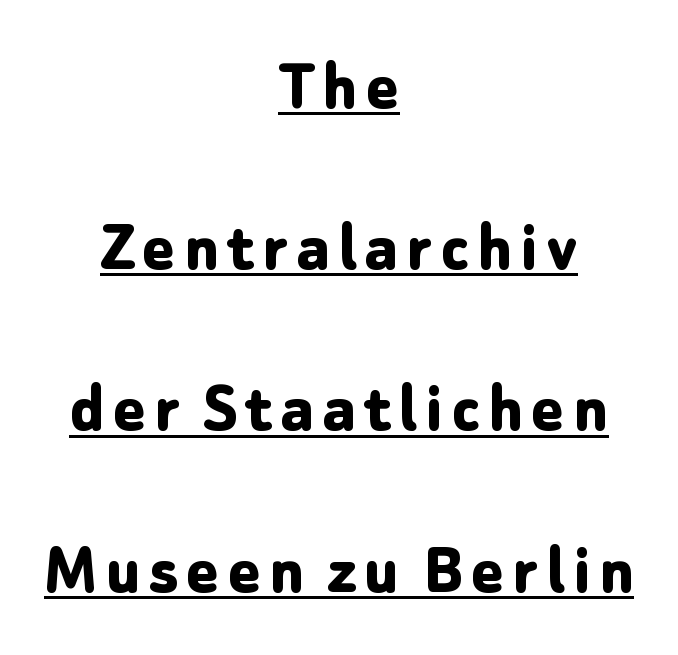
What weight is shown? A full bold with thick strokes. This sample trades compactness for vertical openness between lines. Caption: multi-line text, centered on the measure. If you drew a line through each stem, it would be perfectly vertical. Is there an underline? Yes — a line sits under the letters.
